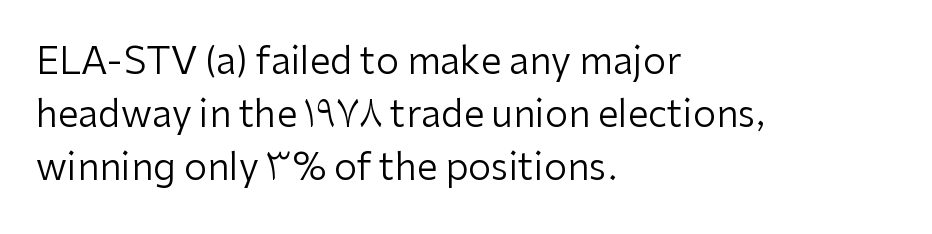
{"serif": "no", "italic": "no", "bold": "no", "weight": "regular", "width": "normal", "stroke_contrast": "low", "x_height": "medium", "monospaced": "no", "underline": "no", "align": "left", "line_spacing": "normal", "line_spacing_ratio": 1.43, "letter_spacing": "normal", "letter_spacing_em": 0.0, "glyph_px": 37}
